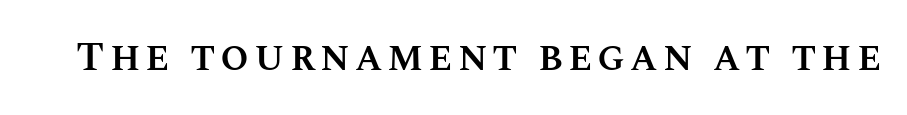
Q: Is the text bold? A: Semi-bold.
Q: Is the text italic (slanted)? A: No, it is upright.
Q: Is the text underlined? A: No.
Q: Width (condensed, normal, or wide)? A: Normal.
Q: Stroke contrast? A: Medium.
Q: x-height? A: Large.
Q: Monospaced? A: No.
